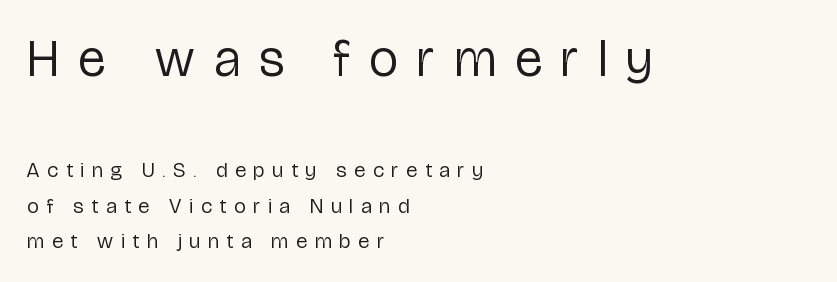
The image shows 52 px regular-weight, condensed sans-serif type, upright; set left-aligned, normal line spacing (1.7x), unusually wide letter spacing (+0.37 em), not underlined; the first (top) block is 2.48x larger; low stroke contrast and a medium x-height.
